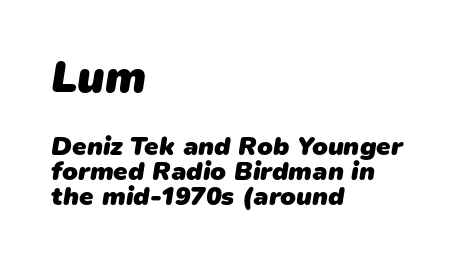
Q: Is the text bold? A: Yes.
Q: Is the typeface a serif or a sans-serif typeface? A: Sans-serif.
Q: Is the text underlined? A: No.
Q: How is the paragraph aligned? A: Left-aligned.
Q: Is the spacing between letters normal or unusually wide? A: Normal.
Q: Is the spacing between lines tight, normal or loose? A: Tight.
Q: Which block of text is set in a larger size, the first (top) or the second (bottom)? A: The first (top) one.
Q: Width (condensed, normal, or wide)? A: Normal.
Q: Stroke contrast? A: Low.
Q: x-height? A: Medium.
Q: Monospaced? A: No.
